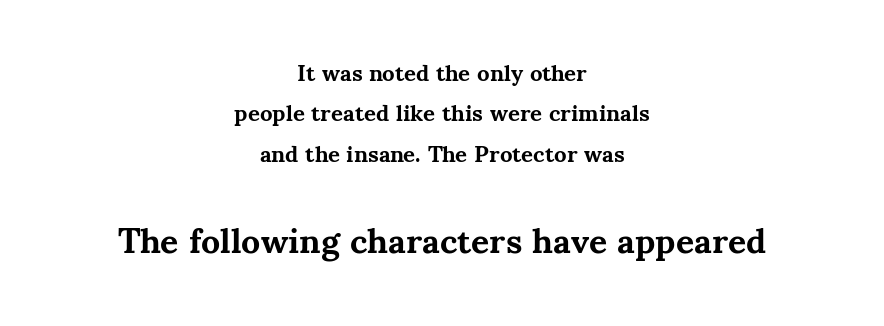
{"serif": "yes", "italic": "no", "bold": "yes", "weight": "bold", "width": "normal", "stroke_contrast": "medium", "x_height": "small", "monospaced": "no", "underline": "no", "align": "center", "line_spacing_ratio": 1.76, "letter_spacing": "normal", "letter_spacing_em": 0.0, "larger_block": "second", "size_ratio": 1.52, "glyph_px": 35}
